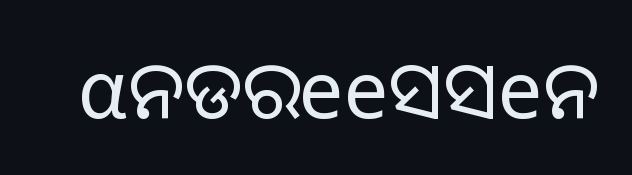
Ascenders rise straight up at ninety degrees. The space directly below the letters is spotless. What kind of face is this? One without serifs — a sans. This reads as an unemphasized weight, regular at the heaviest.
